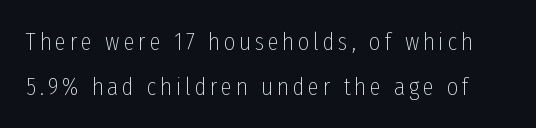
The image shows 25 px text type, upright; set line spacing 1.79x, not underlined.
